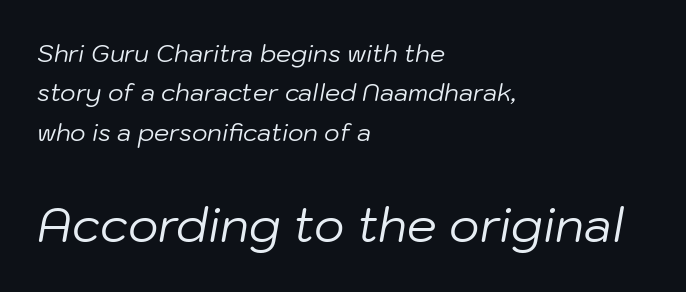
{"italic": "yes", "lean": "right", "slant_degrees": 10, "bold": "no", "weight": "regular", "width": "normal", "stroke_contrast": "low", "x_height": "medium", "monospaced": "no", "underline": "no", "align": "left", "line_spacing": "normal", "line_spacing_ratio": 1.64, "letter_spacing": "normal", "letter_spacing_em": 0.0, "larger_block": "second", "size_ratio": 1.96, "glyph_px": 47}
